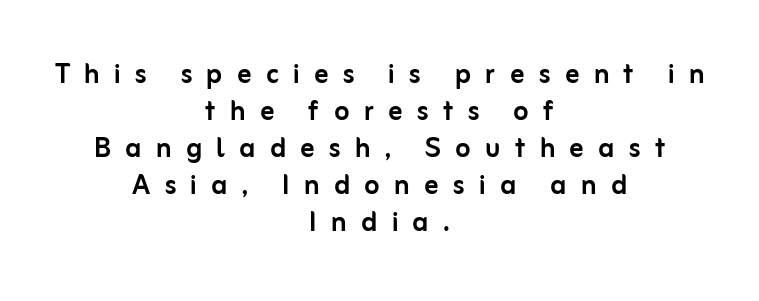
The image shows 35 px sans-serif type, upright; set centered, tight line spacing (1.06x), unusually wide letter spacing (+0.41 em), not underlined; low stroke contrast and a medium x-height.
